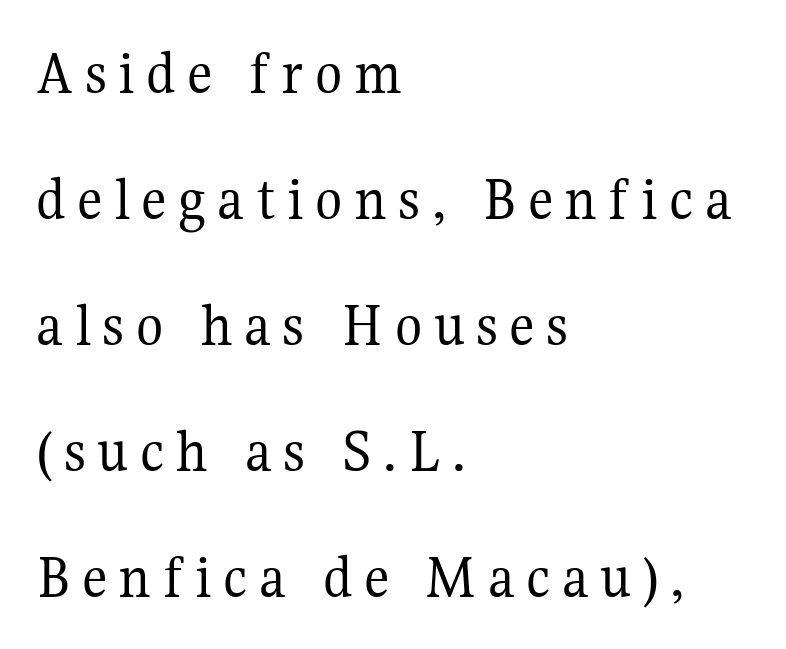
The lettering holds an erect, upright posture throughout. A typesetter would call this proportional, since set widths differ per character. The passage shown is not underscored anywhere. Compared with a typical body face, this is equally light or lighter still. These lines stack with their left ends in a neat column. Serifs: yes, visible at the terminals of the letterforms.
